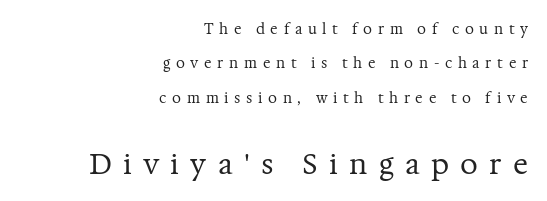
The face used here is proportionally spaced, like ordinary book or web type. The space beneath each line is pristine and unruled. The block of text is sparse from top to bottom, with ample space between rows. Notice how the passage keeps a crisp vertical edge on the right only. Does the type have serifs? Yes, each stem ends in a small foot. The lettering stays uniformly vertical, giving the passage a roman look.
